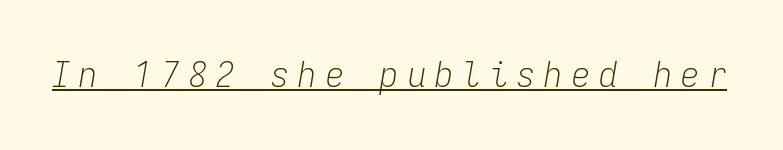
Q: Is the text bold? A: No.
Q: Is the text italic (slanted)? A: Yes, it leans right by about 9 degrees.
Q: Is the text underlined? A: Yes.
Q: Is the spacing between letters normal or unusually wide? A: Unusually wide.
Q: Width (condensed, normal, or wide)? A: Condensed.
Q: Stroke contrast? A: Low.
Q: x-height? A: Medium.
Q: Monospaced? A: Yes.
